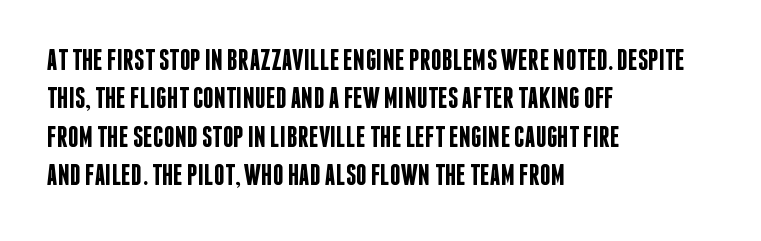
The image shows 30 px semibold, condensed sans-serif type, upright; set left-aligned, normal line spacing (1.28x), normal letter spacing, not underlined; low stroke contrast and a large x-height.
